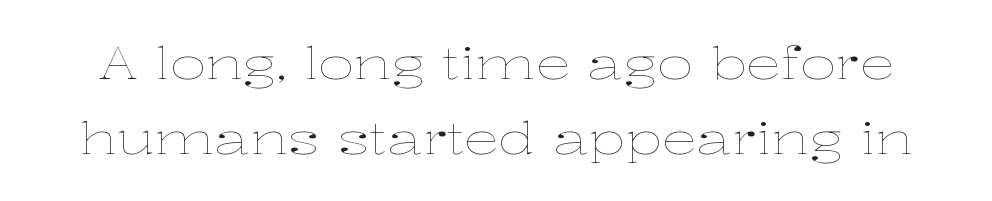
The image shows 44 px thin, wide type, upright; set normal line spacing (1.7x), normal letter spacing, not underlined; low stroke contrast and a medium x-height.
